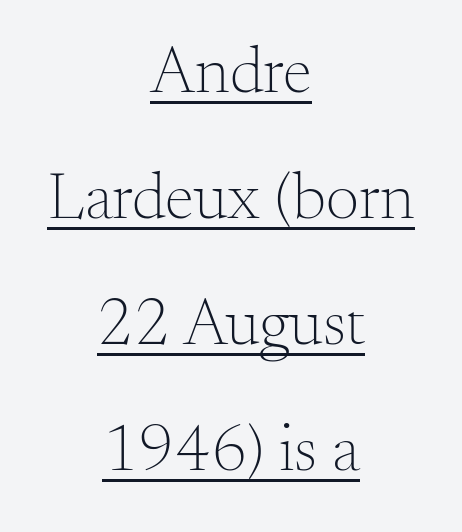
Q: Is the text bold? A: No.
Q: Is the text italic (slanted)? A: No, it is upright.
Q: Is the typeface a serif or a sans-serif typeface? A: Serif.
Q: Is the text underlined? A: Yes.
Q: How is the paragraph aligned? A: Centered.
Q: Is the spacing between letters normal or unusually wide? A: Normal.
Q: Is the spacing between lines tight, normal or loose? A: Loose.
Q: Width (condensed, normal, or wide)? A: Normal.
Q: Stroke contrast? A: Medium.
Q: x-height? A: Small.
Q: Monospaced? A: No.
